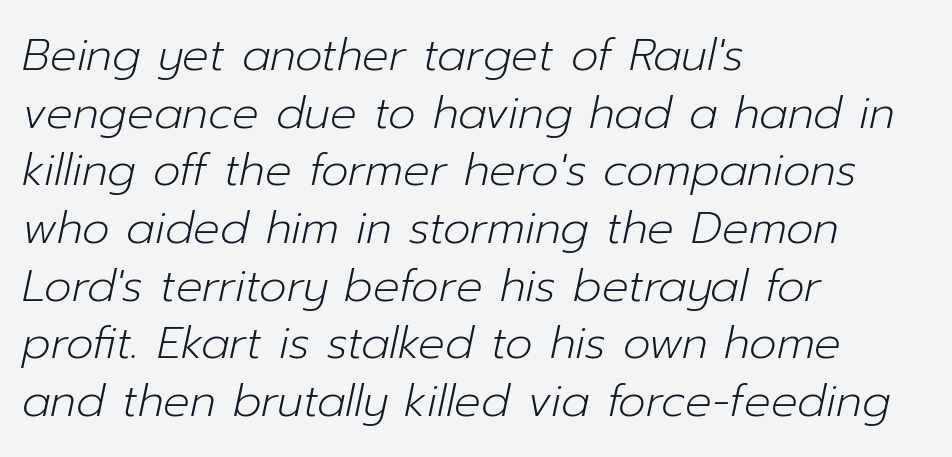
The image shows 44 px light type, italic (leaning right); set left-aligned, normal line spacing (1.31x), normal letter spacing, not underlined; low stroke contrast and a medium x-height.
